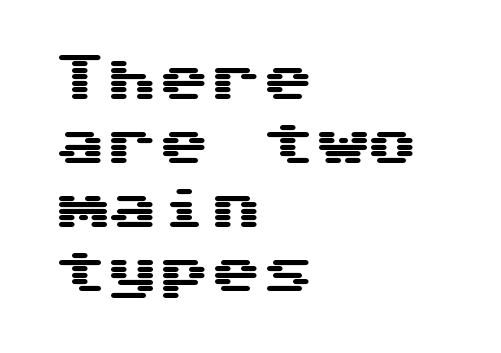
Do the letters lean? They stand straight. Compared with typical body copy, the letter spacing here is the same. Any mark beneath the type? The region is blank. Does the type have serifs? No, each stem ends abruptly. Does the copy run flush right? No — it runs flush left.
